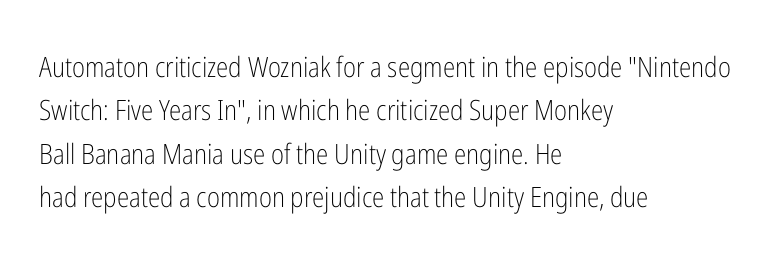
{"serif": "no", "italic": "no", "bold": "no", "weight": "light", "width": "condensed", "stroke_contrast": "low", "x_height": "medium", "monospaced": "no", "underline": "no", "align": "left", "line_spacing": "normal", "line_spacing_ratio": 1.55, "letter_spacing": "normal", "letter_spacing_em": 0.0, "glyph_px": 28}
